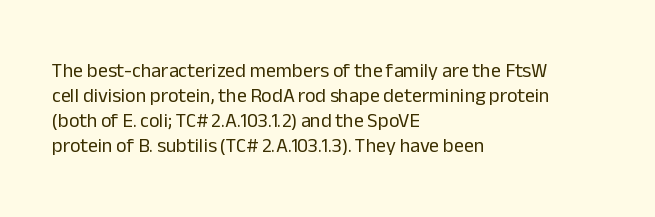
The image shows 20 px text type, upright; set left-aligned, normal line spacing (1.25x), normal letter spacing, not underlined.
